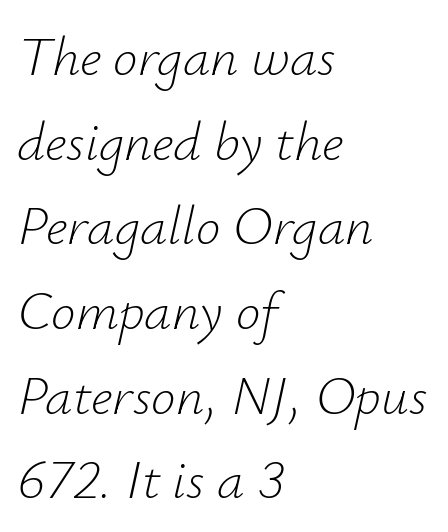
Q: Is the text bold? A: No.
Q: Is the text italic (slanted)? A: Yes, it leans right by about 12 degrees.
Q: Is the text underlined? A: No.
Q: How is the paragraph aligned? A: Left-aligned.
Q: Is the spacing between letters normal or unusually wide? A: Normal.
Q: Is the spacing between lines tight, normal or loose? A: Normal.
Q: Width (condensed, normal, or wide)? A: Normal.
Q: Stroke contrast? A: Low.
Q: x-height? A: Small.
Q: Monospaced? A: No.
